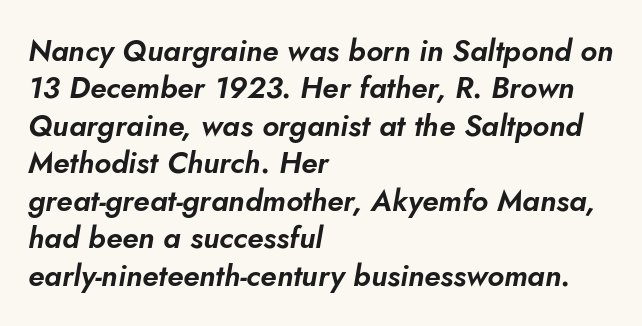
Q: Is the text italic (slanted)? A: Yes, it leans right by about 5 degrees.
Q: Is the text underlined? A: No.
Q: How is the paragraph aligned? A: Left-aligned.
Q: Is the spacing between letters normal or unusually wide? A: Normal.
Q: Is the spacing between lines tight, normal or loose? A: Normal.
Q: Width (condensed, normal, or wide)? A: Normal.
Q: Stroke contrast? A: Low.
Q: x-height? A: Small.
Q: Monospaced? A: No.
